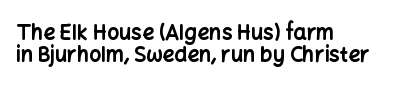
The image shows 21 px bold type, upright; set left-aligned, tight line spacing (1.06x), normal letter spacing, not underlined.
